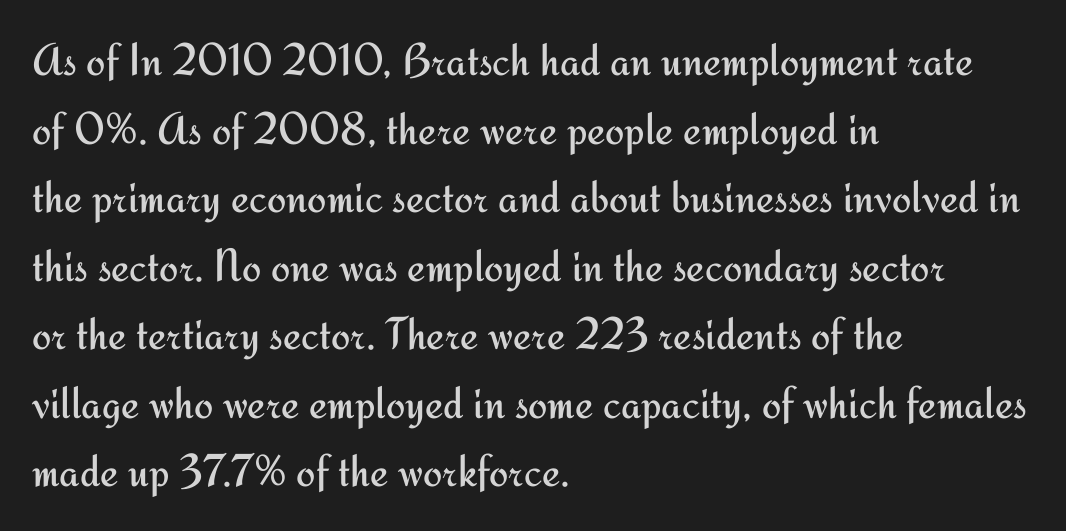
{"serif": "no", "italic": "no", "bold": "no", "weight": "regular", "width": "normal", "stroke_contrast": "medium", "x_height": "small", "monospaced": "no", "underline": "no", "align": "left", "line_spacing": "normal", "line_spacing_ratio": 1.49, "letter_spacing": "normal", "letter_spacing_em": 0.0, "glyph_px": 46}
